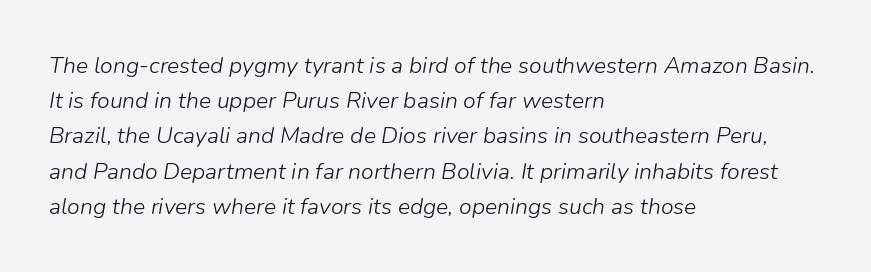
{"italic": "yes", "lean": "right", "slant_degrees": 9, "bold": "no", "underline": "no", "align": "left", "line_spacing": "normal", "line_spacing_ratio": 1.53, "letter_spacing": "normal", "letter_spacing_em": 0.0, "glyph_px": 23}
